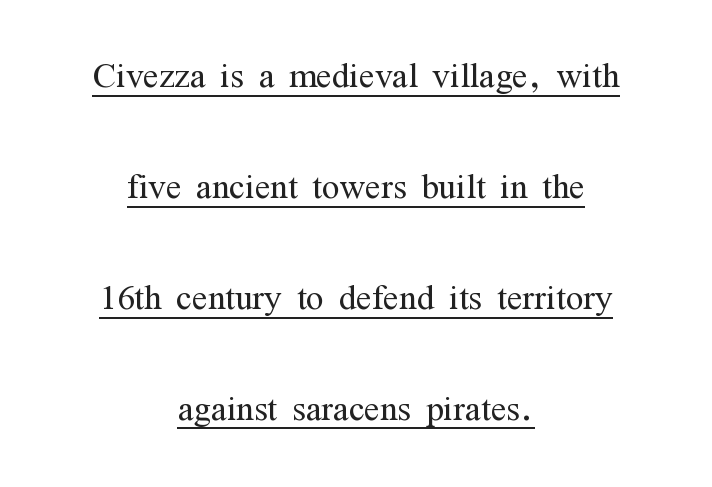
{"serif": "yes", "italic": "no", "bold": "no", "weight": "light", "width": "condensed", "stroke_contrast": "medium", "x_height": "medium", "monospaced": "no", "underline": "yes", "align": "center", "line_spacing": "loose", "line_spacing_ratio": 2.41, "letter_spacing": "normal", "letter_spacing_em": 0.0, "glyph_px": 46}
